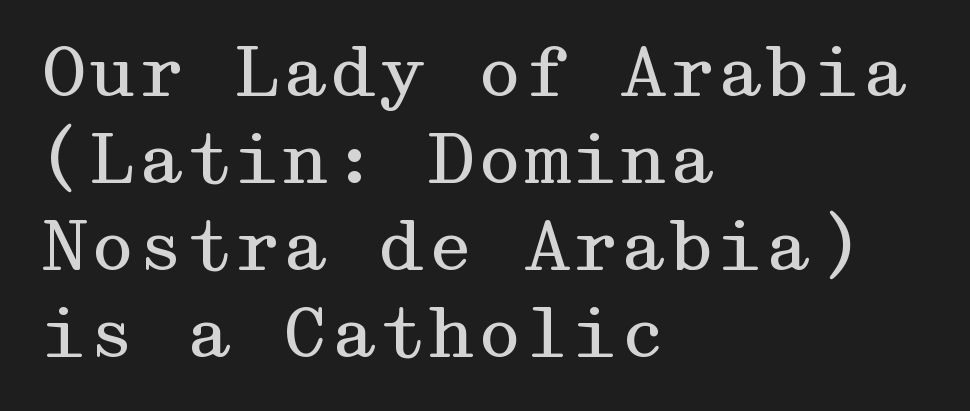
{"serif": "yes", "italic": "no", "bold": "no", "weight": "regular", "width": "wide", "stroke_contrast": "medium", "x_height": "medium", "underline": "no", "align": "left", "line_spacing": "normal", "line_spacing_ratio": 1.26, "letter_spacing": "normal", "letter_spacing_em": 0.0, "glyph_px": 69}
